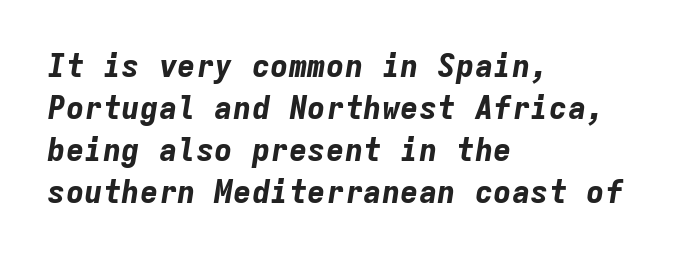
{"italic": "yes", "lean": "right", "slant_degrees": 9, "bold": "yes", "weight": "bold", "width": "normal", "stroke_contrast": "low", "x_height": "medium", "monospaced": "yes", "underline": "no", "align": "left", "line_spacing": "normal", "line_spacing_ratio": 1.35, "letter_spacing": "normal", "letter_spacing_em": 0.0, "glyph_px": 31}
